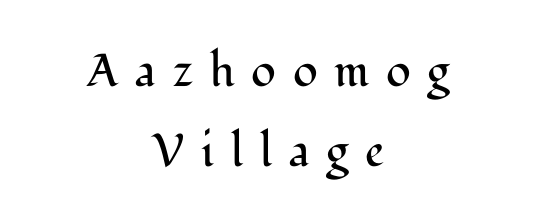
Q: Is the text bold? A: No.
Q: Is the text italic (slanted)? A: No, it is upright.
Q: Is the typeface a serif or a sans-serif typeface? A: Serif.
Q: Is the text underlined? A: No.
Q: How is the paragraph aligned? A: Centered.
Q: Is the spacing between letters normal or unusually wide? A: Unusually wide.
Q: Width (condensed, normal, or wide)? A: Normal.
Q: Stroke contrast? A: Medium.
Q: x-height? A: Medium.
Q: Monospaced? A: No.
